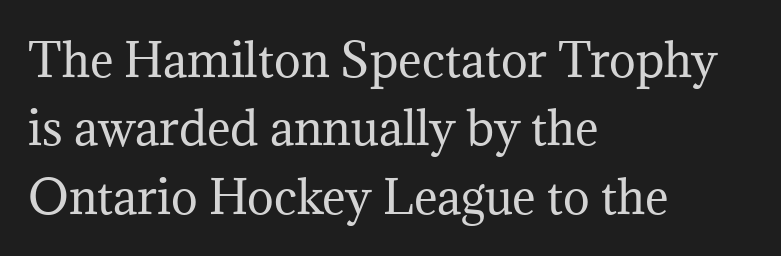
{"serif": "yes", "italic": "no", "bold": "no", "weight": "regular", "width": "normal", "stroke_contrast": "medium", "x_height": "medium", "monospaced": "no", "underline": "no", "align": "left", "line_spacing": "normal", "line_spacing_ratio": 1.52, "letter_spacing": "normal", "letter_spacing_em": 0.0, "glyph_px": 45}
